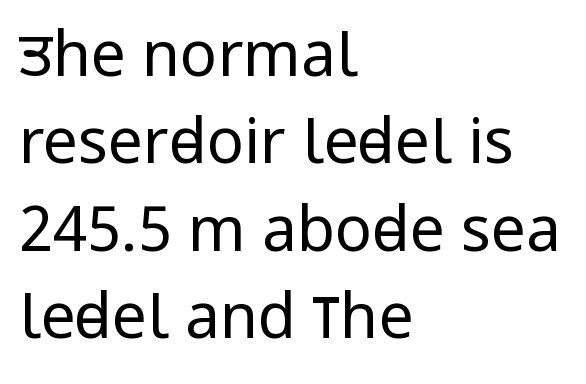
The letters stand straight up with perfectly vertical stems. Is the letter spacing exaggerated? No — it looks like the ordinary default. A student would call this left alignment; a typographer would say flush left, rag right. Varying glyph widths throughout — classic text-font behaviour. Nope, no serifs anywhere on these letters.
